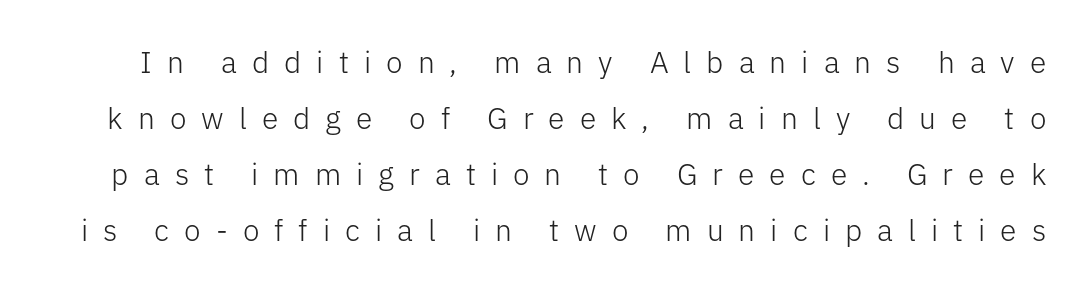
The image shows 30 px light sans-serif type, upright; set line spacing 1.87x, unusually wide letter spacing (+0.5 em), not underlined; low stroke contrast and a medium x-height.
